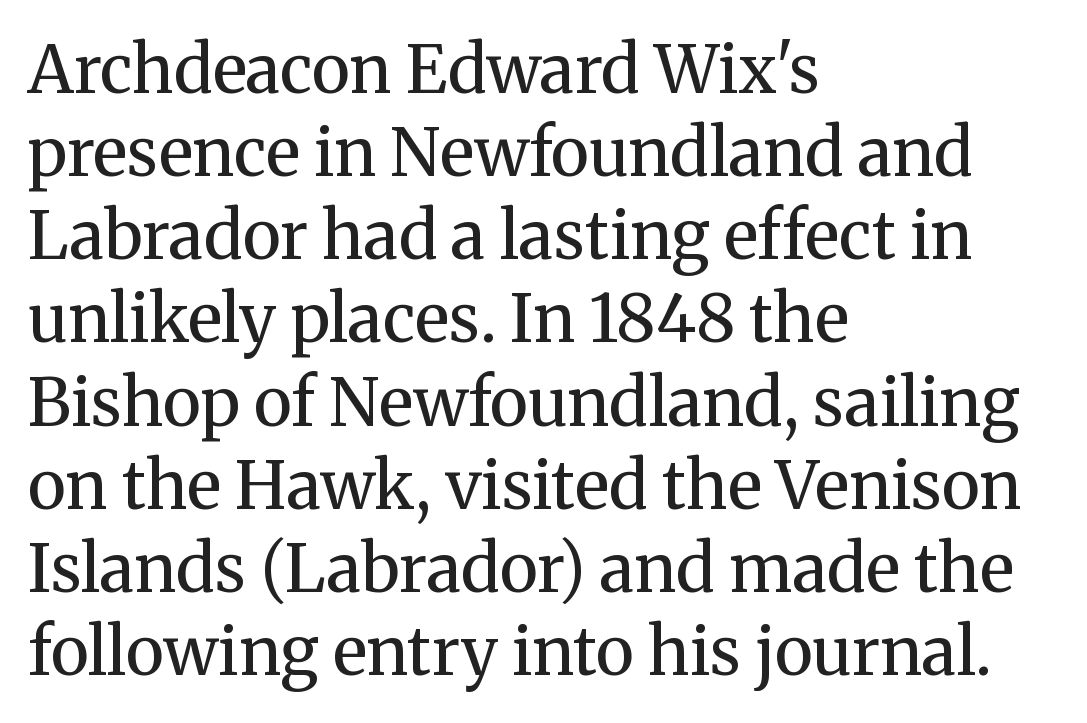
Bold? No — there's no thickening of the strokes. Is there any slant? The stems are plumb. Spacing verdict: proportional, widths tailored to each character. The specimen omits any rule beneath the text block's lines.
